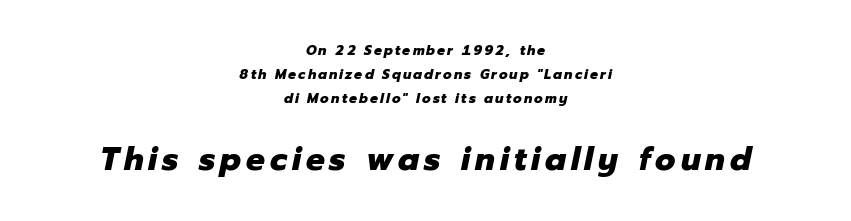
The image shows 33 px heavy type, italic (leaning right); set centered, line spacing 1.71x, not underlined; the second (bottom) block is 2.36x larger; low stroke contrast and a medium x-height.
